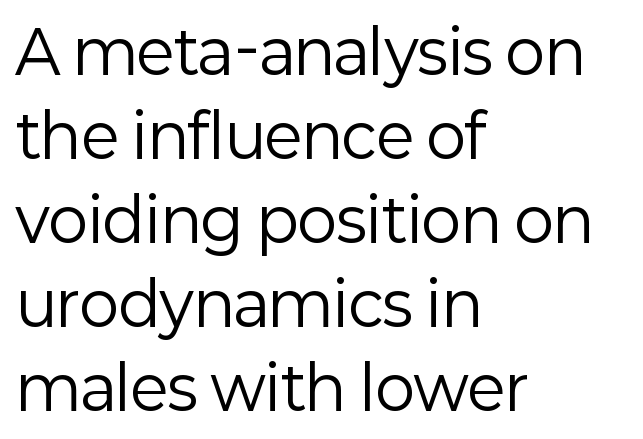
Vertical stems look standard width or narrower in stroke. The passage shown is typed in a proportional face where columns would drift. The space beneath each line is pristine and unruled. Does the leading feel generous? No, just average. The designer went with a sans here, leaving each stem footless. The letterforms sit shoulder to shoulder at normal distance.
